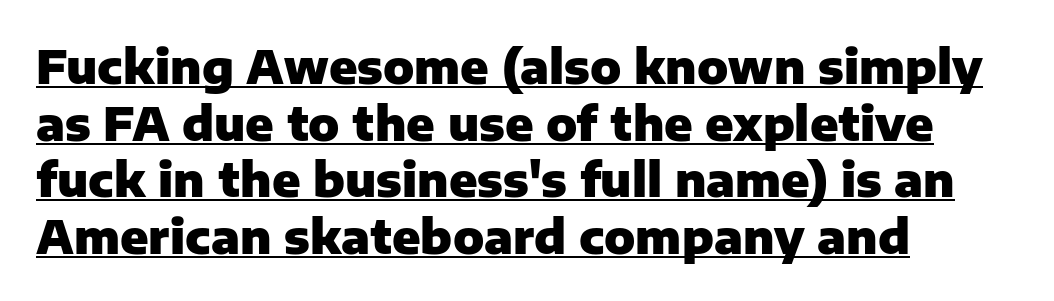
The image shows 46 px heavy sans-serif type, upright; set left-aligned, line spacing 1.23x, normal letter spacing, underlined; low stroke contrast and a medium x-height.
